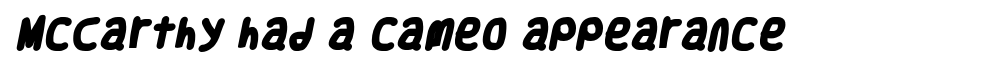
The image shows 33 px heavy, condensed sans-serif type; set normal letter spacing, not underlined; low stroke contrast and a large x-height.
